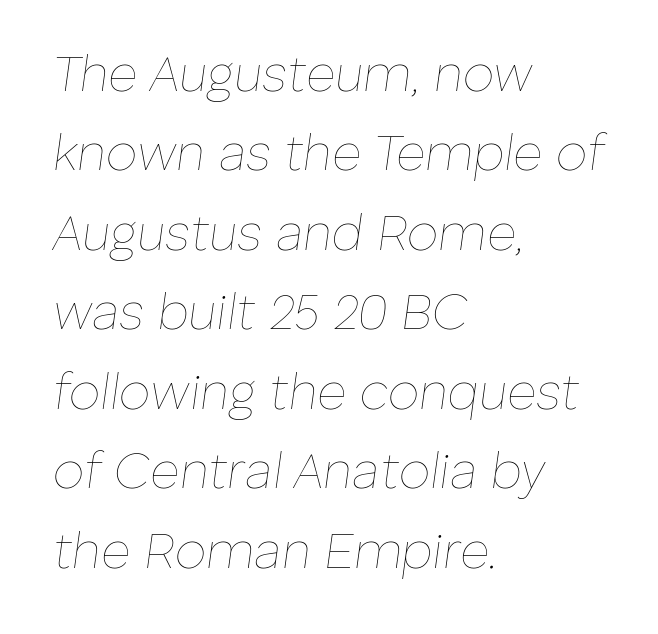
The image shows 50 px thin type, italic (leaning right); set left-aligned, normal line spacing (1.59x), normal letter spacing, not underlined; low stroke contrast and a medium x-height.
